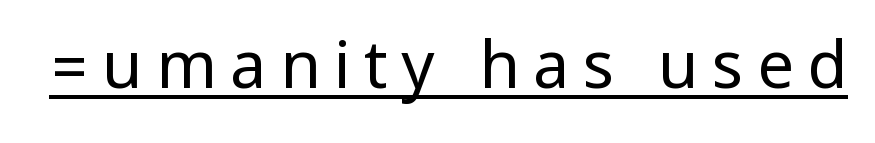
Q: Is the text bold? A: No.
Q: Is the text italic (slanted)? A: No, it is upright.
Q: Is the typeface a serif or a sans-serif typeface? A: Sans-serif.
Q: Is the text underlined? A: Yes.
Q: Is the spacing between letters normal or unusually wide? A: Unusually wide.
Q: Width (condensed, normal, or wide)? A: Condensed.
Q: Stroke contrast? A: Low.
